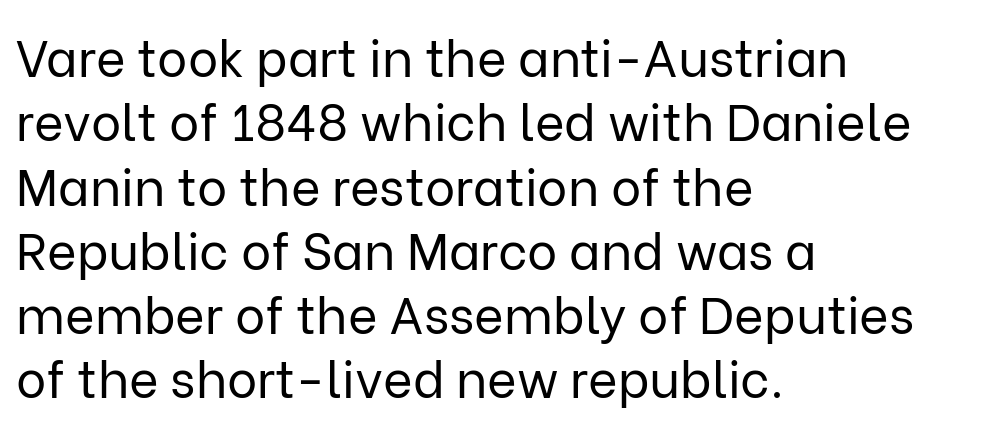
{"serif": "no", "italic": "no", "bold": "no", "weight": "regular", "width": "normal", "stroke_contrast": "low", "x_height": "medium", "monospaced": "no", "underline": "no", "align": "left", "line_spacing": "normal", "line_spacing_ratio": 1.26, "letter_spacing": "normal", "letter_spacing_em": 0.0, "glyph_px": 51}
